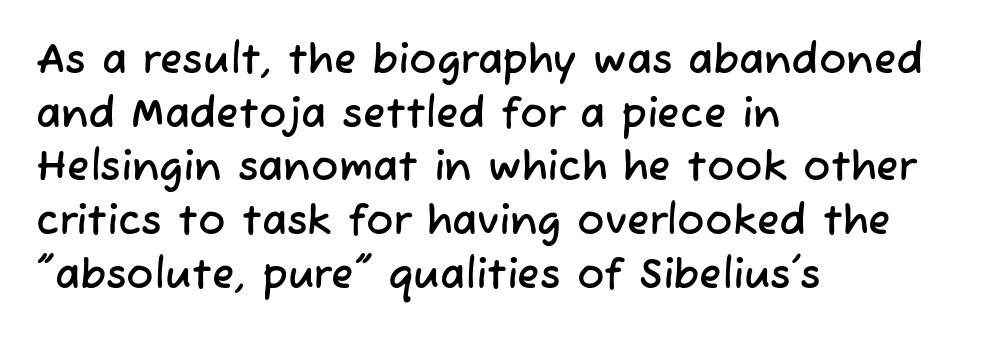
Q: Is the typeface a serif or a sans-serif typeface? A: Sans-serif.
Q: Is the text underlined? A: No.
Q: How is the paragraph aligned? A: Left-aligned.
Q: Is the spacing between letters normal or unusually wide? A: Normal.
Q: Is the spacing between lines tight, normal or loose? A: Normal.
Q: Width (condensed, normal, or wide)? A: Normal.
Q: Stroke contrast? A: Low.
Q: x-height? A: Medium.
Q: Monospaced? A: No.
